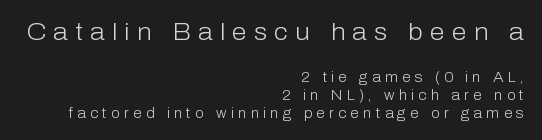
Q: Is the text bold? A: No.
Q: Is the text italic (slanted)? A: No, it is upright.
Q: Is the text underlined? A: No.
Q: How is the paragraph aligned? A: Right-aligned.
Q: Is the spacing between letters normal or unusually wide? A: Unusually wide.
Q: Is the spacing between lines tight, normal or loose? A: Normal.
Q: Which block of text is set in a larger size, the first (top) or the second (bottom)? A: The first (top) one.
